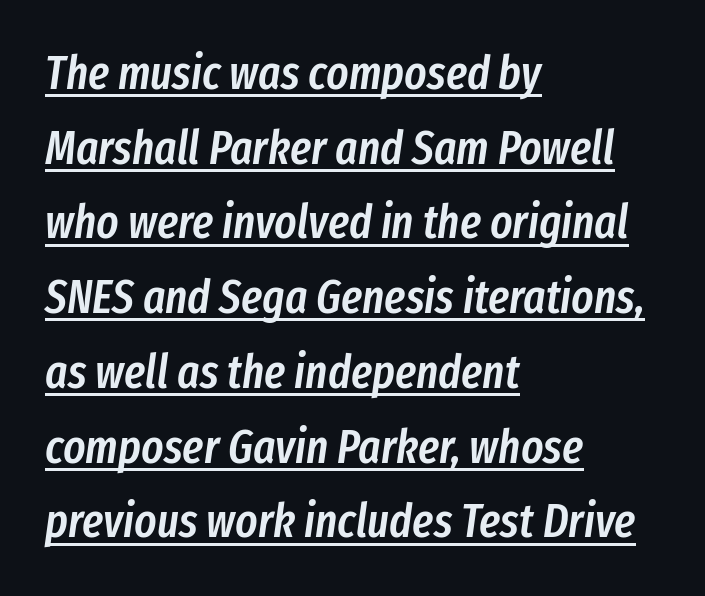
{"italic": "yes", "lean": "right", "slant_degrees": 8, "bold": "semi", "weight": "semibold", "width": "condensed", "stroke_contrast": "low", "x_height": "medium", "monospaced": "no", "underline": "yes", "align": "left", "line_spacing": "normal", "line_spacing_ratio": 1.59, "letter_spacing": "normal", "letter_spacing_em": 0.0, "glyph_px": 47}
